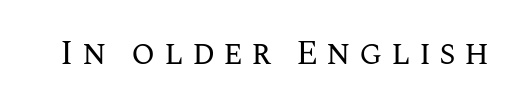
Q: Is the text bold? A: No.
Q: Is the text italic (slanted)? A: No, it is upright.
Q: Is the text underlined? A: No.
Q: Is the spacing between letters normal or unusually wide? A: Unusually wide.
Q: Width (condensed, normal, or wide)? A: Normal.
Q: Stroke contrast? A: Medium.
Q: x-height? A: Large.
Q: Monospaced? A: No.
